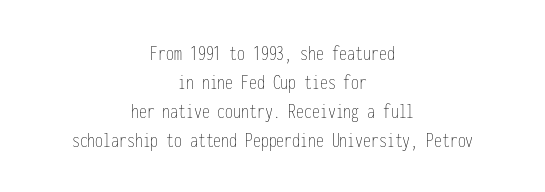
{"italic": "no", "bold": "no", "underline": "no", "align": "center", "line_spacing": "normal", "line_spacing_ratio": 1.38, "letter_spacing": "normal", "letter_spacing_em": 0.0, "glyph_px": 21}
